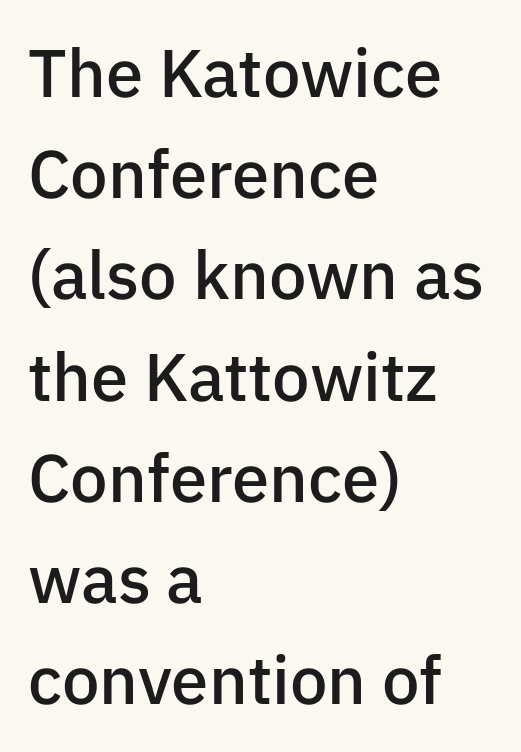
{"serif": "no", "italic": "no", "bold": "semi", "weight": "semibold", "width": "normal", "stroke_contrast": "low", "x_height": "medium", "monospaced": "no", "underline": "no", "align": "left", "line_spacing": "normal", "line_spacing_ratio": 1.51, "letter_spacing": "normal", "letter_spacing_em": 0.0, "glyph_px": 67}
